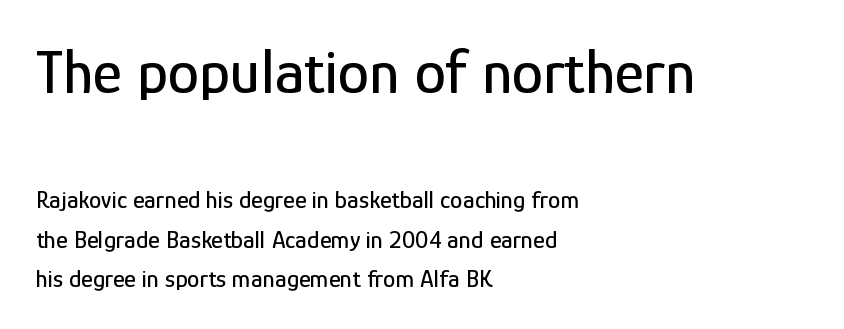
The image shows 63 px condensed sans-serif type, upright; set left-aligned, normal line spacing (1.57x), normal letter spacing, not underlined; the first (top) block is 2.52x larger; low stroke contrast and a medium x-height.
